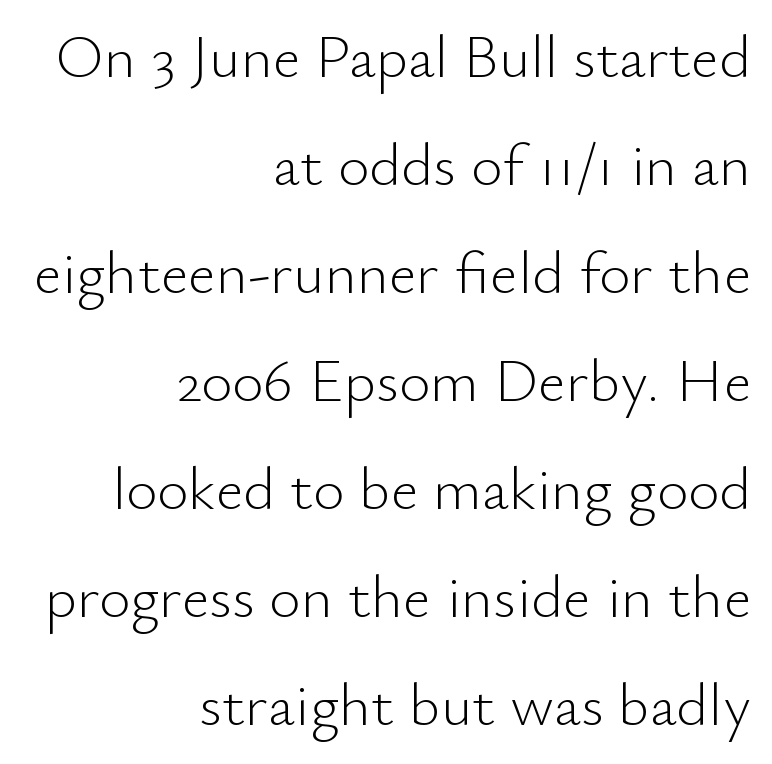
The image shows 61 px light sans-serif type, upright; set right-aligned, line spacing 1.77x, normal letter spacing, not underlined; low stroke contrast and a small x-height.
